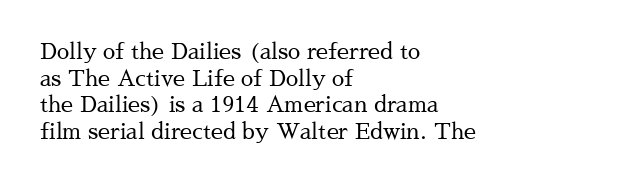
{"italic": "no", "bold": "no", "underline": "no", "align": "left", "line_spacing_ratio": 1.21, "letter_spacing": "normal", "letter_spacing_em": 0.0, "glyph_px": 22}
